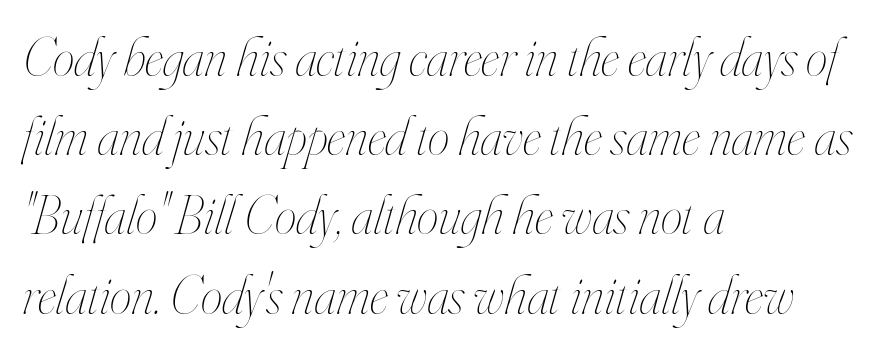
Q: Is the text bold? A: No.
Q: Is the text italic (slanted)? A: Yes, it leans right by about 16 degrees.
Q: Is the text underlined? A: No.
Q: How is the paragraph aligned? A: Left-aligned.
Q: Is the spacing between letters normal or unusually wide? A: Normal.
Q: Is the spacing between lines tight, normal or loose? A: Normal.
Q: Width (condensed, normal, or wide)? A: Condensed.
Q: Stroke contrast? A: High.
Q: x-height? A: Small.
Q: Monospaced? A: No.
